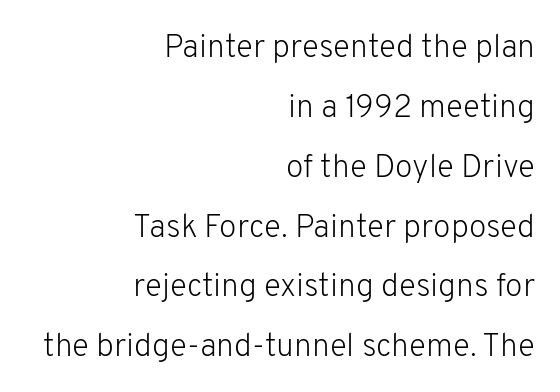
{"serif": "no", "italic": "no", "bold": "no", "weight": "light", "width": "normal", "stroke_contrast": "low", "x_height": "medium", "monospaced": "no", "underline": "no", "align": "right", "line_spacing_ratio": 1.87, "letter_spacing": "normal", "letter_spacing_em": 0.0, "glyph_px": 32}
